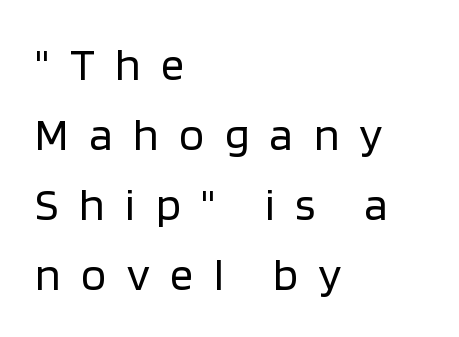
The image shows 46 px regular-weight sans-serif type, upright; set left-aligned, normal line spacing (1.52x), unusually wide letter spacing (+0.45 em), not underlined; low stroke contrast and a large x-height.
